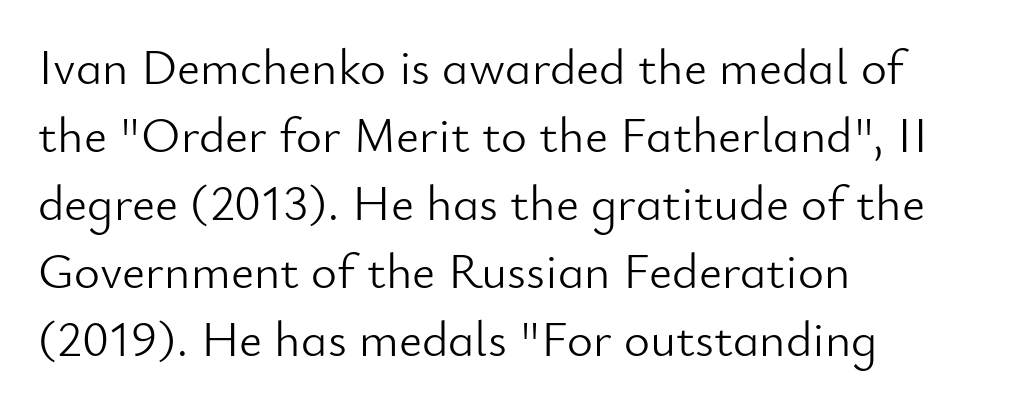
{"serif": "no", "italic": "no", "bold": "no", "weight": "light", "width": "normal", "stroke_contrast": "low", "x_height": "small", "monospaced": "no", "underline": "no", "align": "left", "line_spacing": "normal", "line_spacing_ratio": 1.36, "letter_spacing": "normal", "letter_spacing_em": 0.0, "glyph_px": 50}
